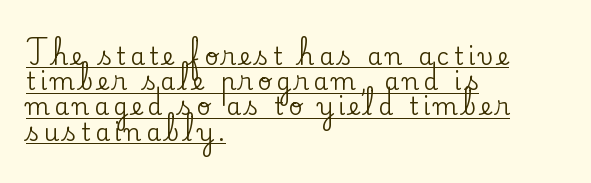
You could barely slide anything between these rows. Alignment: flush left. Posture: vertical. The glyphs are accompanied by a horizontal stroke just below them.
